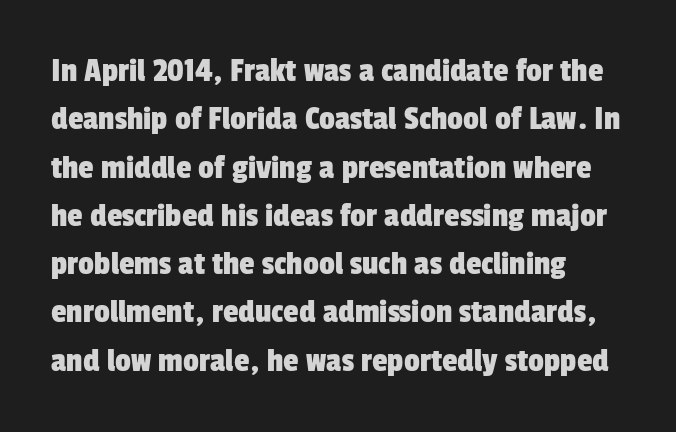
Q: Is the typeface a serif or a sans-serif typeface? A: Sans-serif.
Q: Is the text underlined? A: No.
Q: How is the paragraph aligned? A: Left-aligned.
Q: Is the spacing between letters normal or unusually wide? A: Normal.
Q: Is the spacing between lines tight, normal or loose? A: Normal.
Q: Width (condensed, normal, or wide)? A: Condensed.
Q: Stroke contrast? A: Low.
Q: x-height? A: Medium.
Q: Monospaced? A: No.
